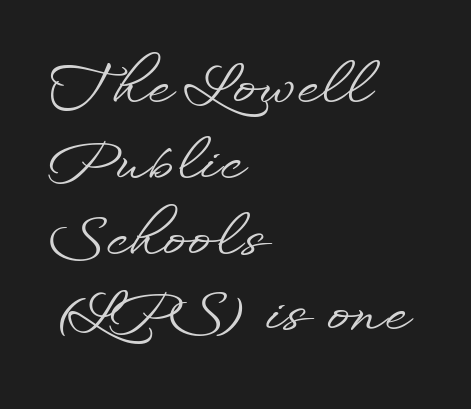
{"serif": "no", "width": "wide", "stroke_contrast": "low", "x_height": "small", "monospaced": "no", "underline": "no", "align": "left", "line_spacing": "normal", "line_spacing_ratio": 1.33, "letter_spacing": "normal", "letter_spacing_em": 0.0, "glyph_px": 57}
